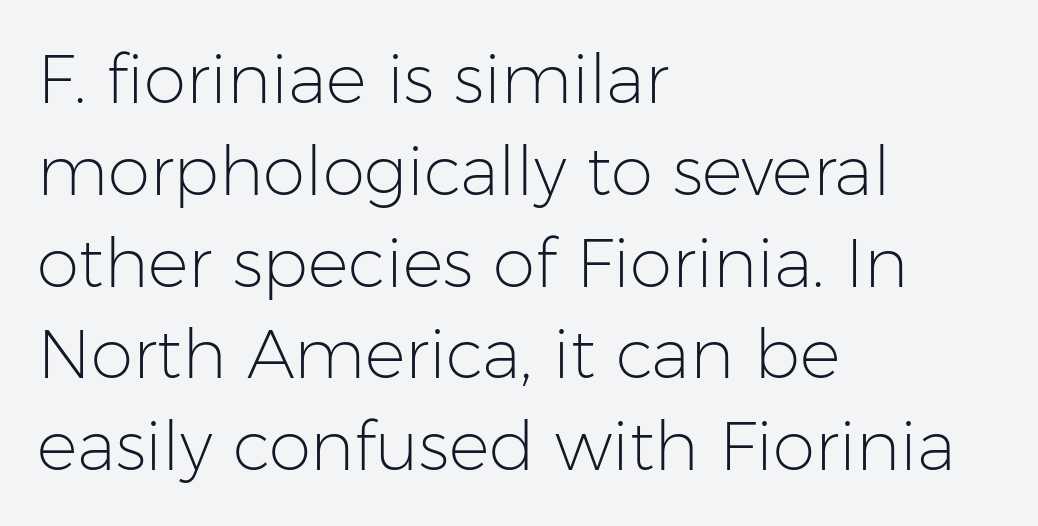
{"serif": "no", "italic": "no", "bold": "no", "weight": "light", "width": "normal", "stroke_contrast": "low", "x_height": "medium", "monospaced": "no", "underline": "no", "align": "left", "line_spacing": "normal", "line_spacing_ratio": 1.35, "letter_spacing": "normal", "letter_spacing_em": 0.0, "glyph_px": 68}
